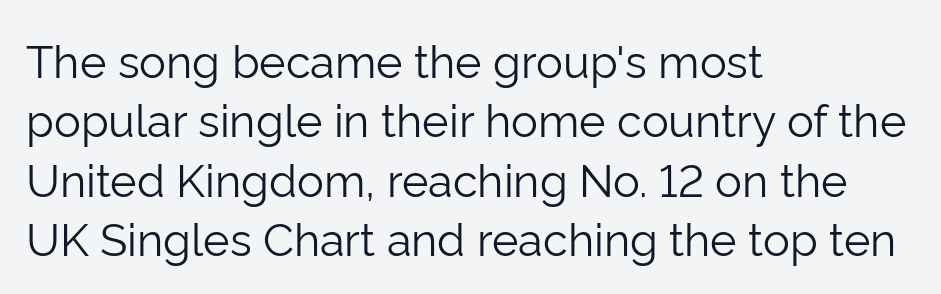
{"serif": "no", "italic": "no", "bold": "no", "weight": "light", "width": "normal", "stroke_contrast": "low", "x_height": "medium", "monospaced": "no", "underline": "no", "align": "left", "line_spacing": "normal", "line_spacing_ratio": 1.32, "letter_spacing": "normal", "letter_spacing_em": 0.0, "glyph_px": 45}
